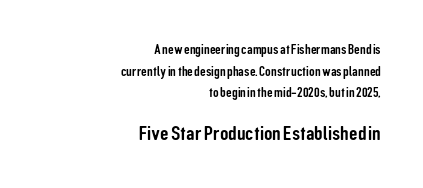
This rendering features lettering with no underline. The vertical gap from one line to the next is medium. Short note: letters normally spaced. Nope, not italic — everything's standing straight. The lines are quadded right.
